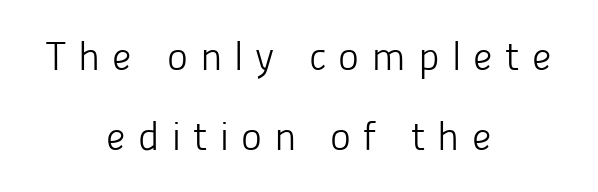
No extra ink here — the face is not bold. Characters follow at a spacing far wider than the type designer built in. The line-height multiplier appears high, well above default. Typographically, this falls in the sans-serif category. Italic: no, the glyphs are upright roman. Beneath every word, the page is bare.
